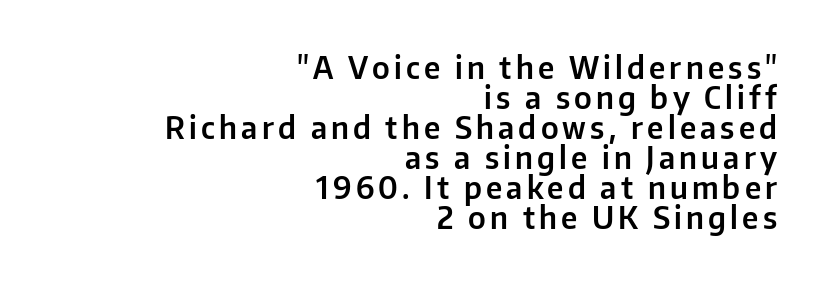
The image shows 30 px sans-serif type, upright; set right-aligned, tight line spacing (1.0x), not underlined; low stroke contrast and a medium x-height.
